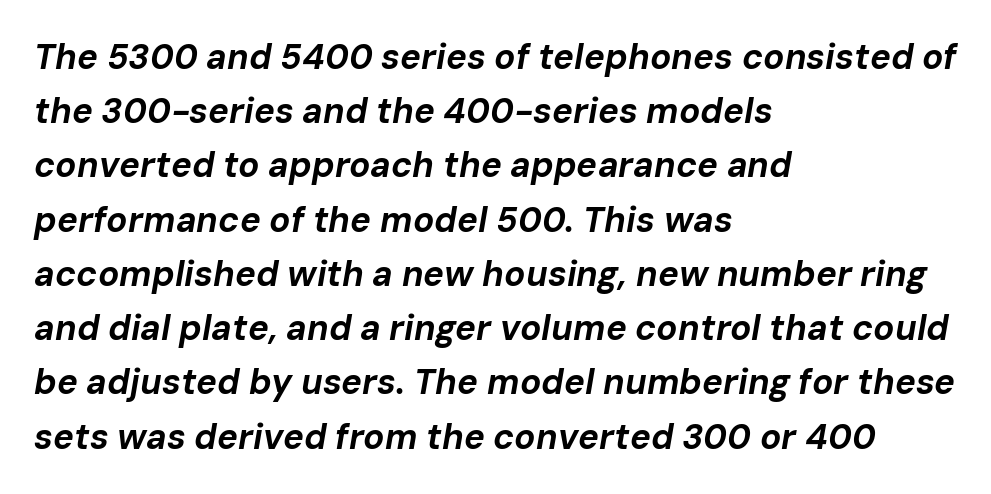
Proportional: the letters do not fall into vertical columns. How would I describe the line gaps? Plain and ordinary. Characters are canted at an angle relative to the baseline's perpendicular. This sample uses plain, unmodified letter spacing. This sample is left-justified, so line endings fall wherever the words run out. Letters rest on an invisible, unmarked baseline.
